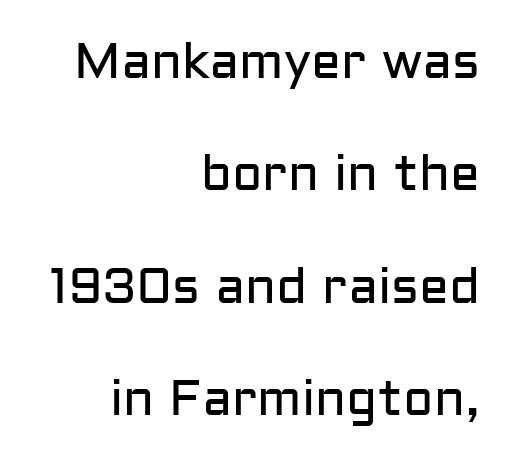
The specimen reads as upright at a glance. The tracking reads as untouched default to a designer's eye. Teacher's note: observe the even right margin — that is flush-right alignment. Each letter keeps its own natural width here, so spacing adapts to shape.
